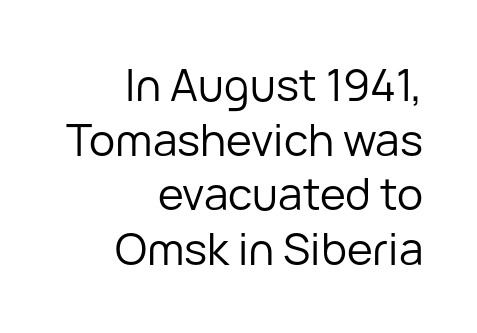
The image shows 44 px regular-weight sans-serif type, upright; set right-aligned, line spacing 1.24x, normal letter spacing, not underlined; low stroke contrast and a medium x-height.
